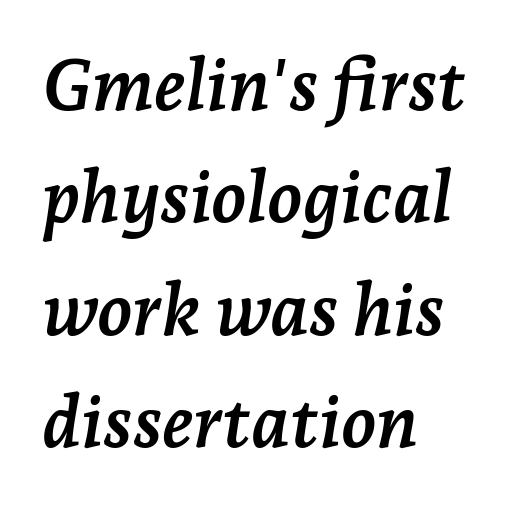
Look at the tracking — it's just the regular setting, nothing added. You can tell it's italic because the verticals aren't actually vertical. The typesetter chose a ragged-right arrangement here. The rendering uses a bold face; every stroke is thick and dark. What's the leading like? Ordinary, nothing unusual. Bare-footed words on every line.
